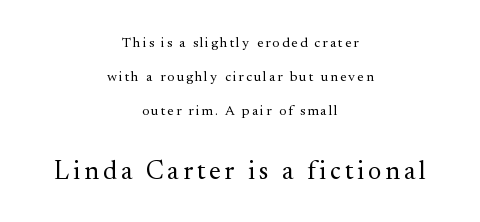
The image shows 26 px text type, upright; set centered, loose line spacing (2.43x), not underlined; the second (bottom) block is 1.86x larger.
